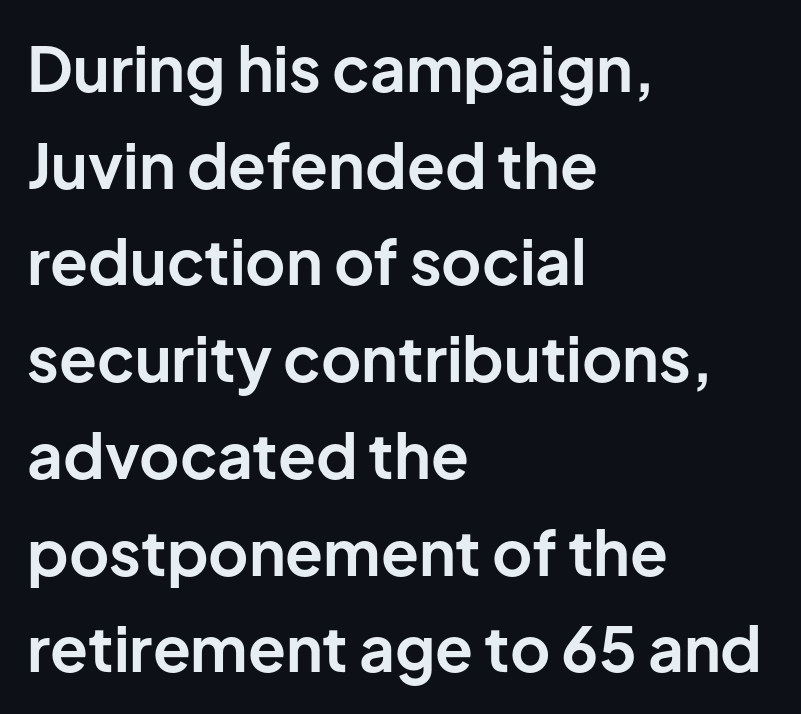
Q: Is the text bold? A: Yes.
Q: Is the text italic (slanted)? A: No, it is upright.
Q: Is the typeface a serif or a sans-serif typeface? A: Sans-serif.
Q: Is the text underlined? A: No.
Q: How is the paragraph aligned? A: Left-aligned.
Q: Is the spacing between letters normal or unusually wide? A: Normal.
Q: Is the spacing between lines tight, normal or loose? A: Normal.
Q: Width (condensed, normal, or wide)? A: Normal.
Q: Stroke contrast? A: Low.
Q: x-height? A: Medium.
Q: Monospaced? A: No.
